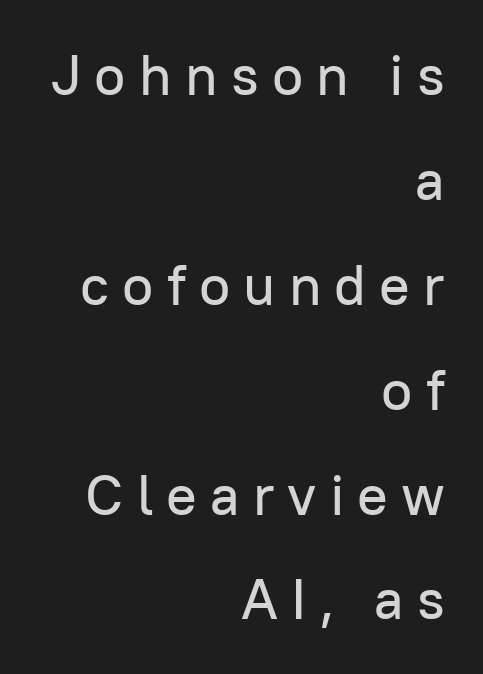
{"serif": "no", "italic": "no", "width": "normal", "stroke_contrast": "low", "x_height": "medium", "monospaced": "no", "underline": "no", "align": "right", "line_spacing_ratio": 1.84, "letter_spacing": "wide", "letter_spacing_em": 0.23, "glyph_px": 57}
